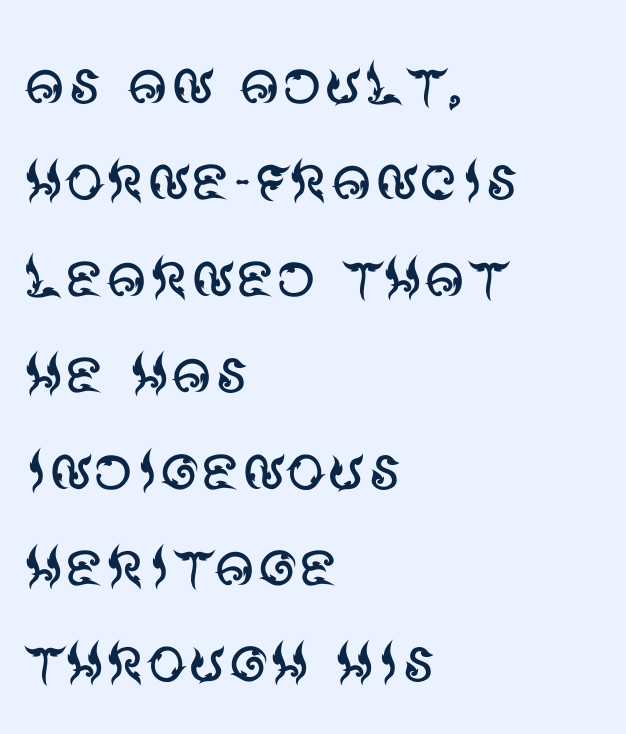
The image shows 79 px regular-weight sans-serif type, upright; set left-aligned, line spacing 1.22x, normal letter spacing, not underlined; medium stroke contrast and a large x-height.
